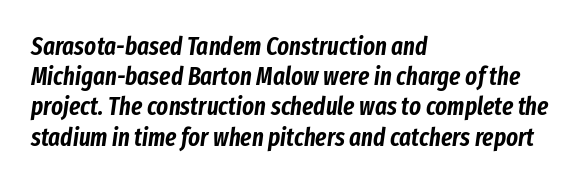
The image shows 25 px text type, italic (leaning right); set left-aligned, line spacing 1.21x, normal letter spacing, not underlined.
